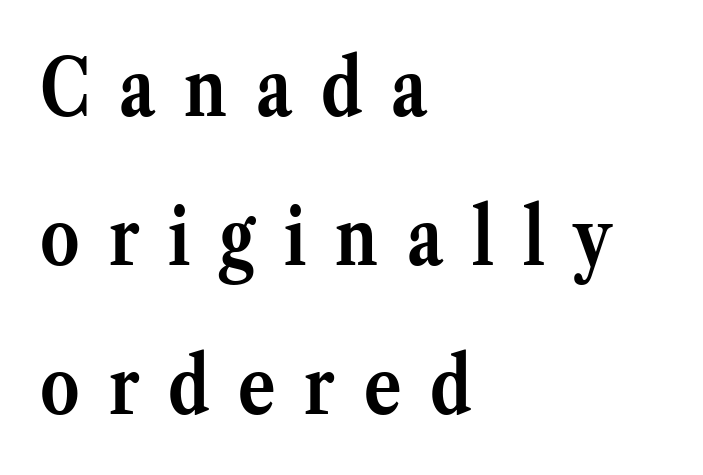
The image shows 78 px semibold serif type, upright; set left-aligned, loose line spacing (1.91x), unusually wide letter spacing (+0.37 em), not underlined; medium stroke contrast and a medium x-height.
